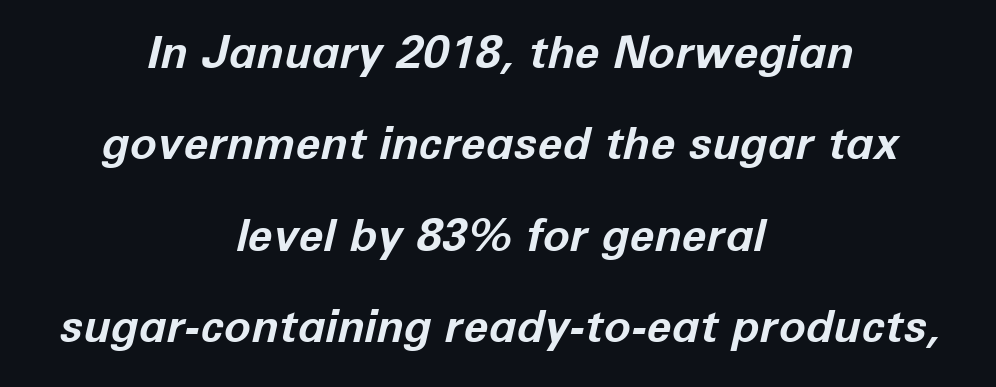
{"italic": "yes", "lean": "right", "slant_degrees": 12, "bold": "yes", "weight": "bold", "width": "normal", "stroke_contrast": "low", "x_height": "medium", "monospaced": "no", "underline": "no", "align": "center", "line_spacing": "loose", "line_spacing_ratio": 2.03, "letter_spacing": "normal", "letter_spacing_em": 0.0, "glyph_px": 45}
